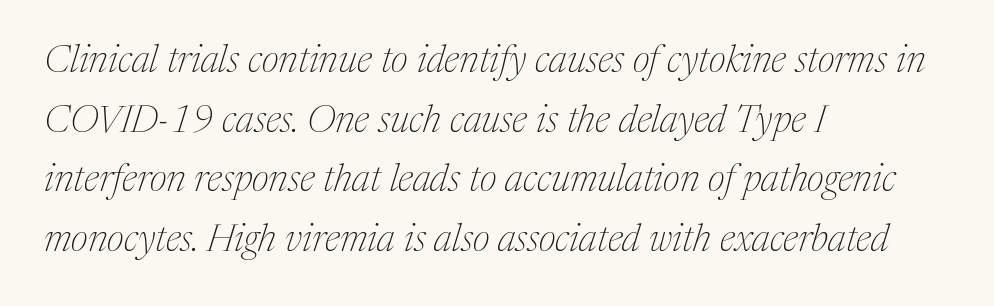
The image shows 38 px thin serif type, italic (leaning right); set left-aligned, normal line spacing (1.57x), normal letter spacing, not underlined; medium stroke contrast and a medium x-height.
